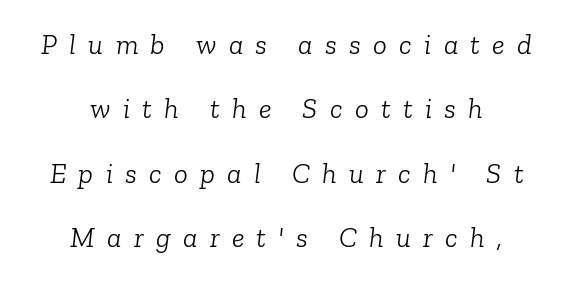
You could only call the tracking loose — the letters float apart. Baseline-to-baseline distance is far greater than the letter height. Beneath every word, the page is bare. The font family rendered here belongs to the serif group. Each stroke keeps to a modest, everyday thickness or less.
